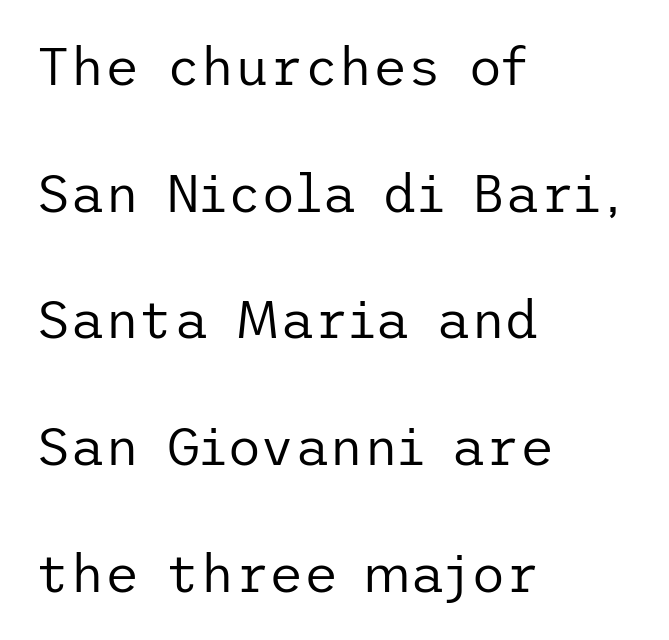
Every character sits straight up, as roman type does. The line-height multiplier appears high, well above default. A bare baseline throughout the passage. Line starts are locked; line ends wander.
